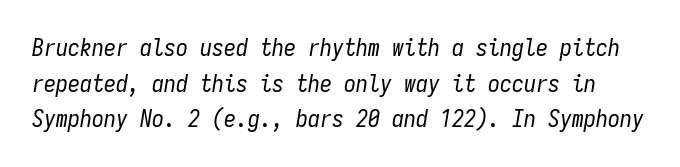
The image shows 24 px text type, italic (leaning right); set normal line spacing (1.48x), normal letter spacing, not underlined.
